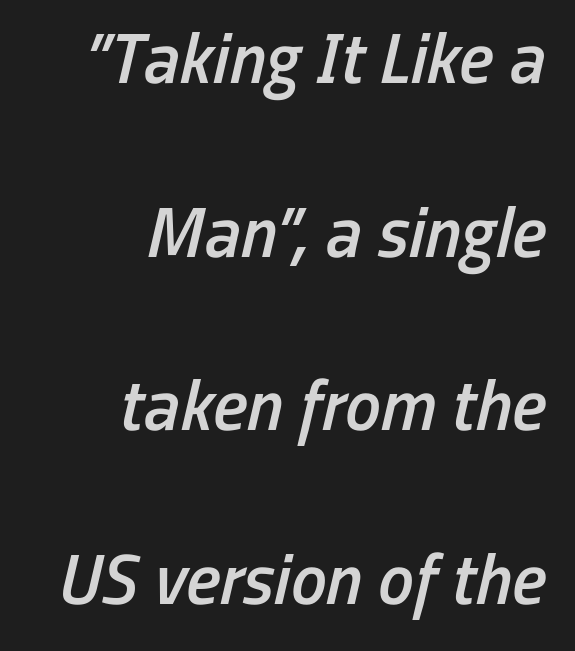
{"italic": "yes", "lean": "right", "slant_degrees": 13, "bold": "semi", "weight": "semibold", "width": "condensed", "stroke_contrast": "low", "x_height": "medium", "monospaced": "no", "underline": "no", "align": "right", "line_spacing": "loose", "line_spacing_ratio": 2.41, "letter_spacing": "normal", "letter_spacing_em": 0.0, "glyph_px": 72}
